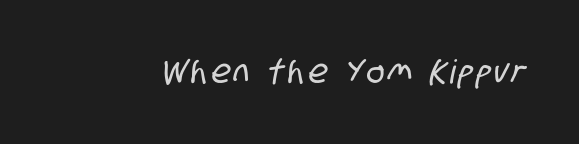
{"serif": "no", "width": "condensed", "stroke_contrast": "low", "x_height": "large", "monospaced": "no", "underline": "no", "glyph_px": 33}
